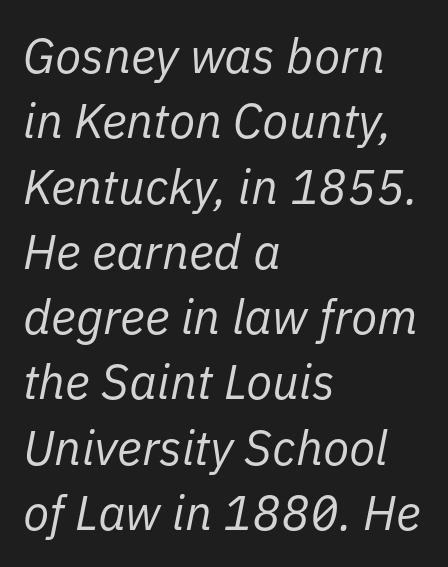
{"italic": "yes", "lean": "right", "slant_degrees": 11, "bold": "no", "weight": "regular", "width": "normal", "stroke_contrast": "low", "x_height": "medium", "monospaced": "no", "underline": "no", "align": "left", "line_spacing": "normal", "line_spacing_ratio": 1.36, "letter_spacing": "normal", "letter_spacing_em": 0.0, "glyph_px": 48}
